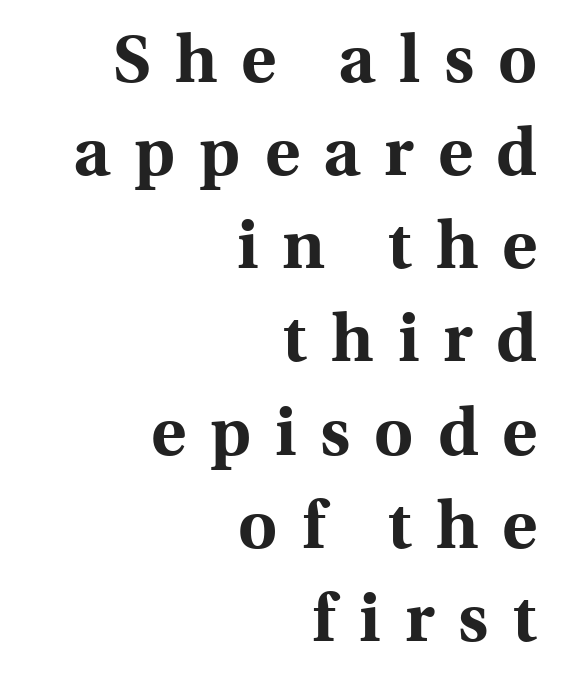
The image shows 67 px bold serif type, upright; set right-aligned, normal line spacing (1.39x), unusually wide letter spacing (+0.36 em), not underlined; a medium x-height.
